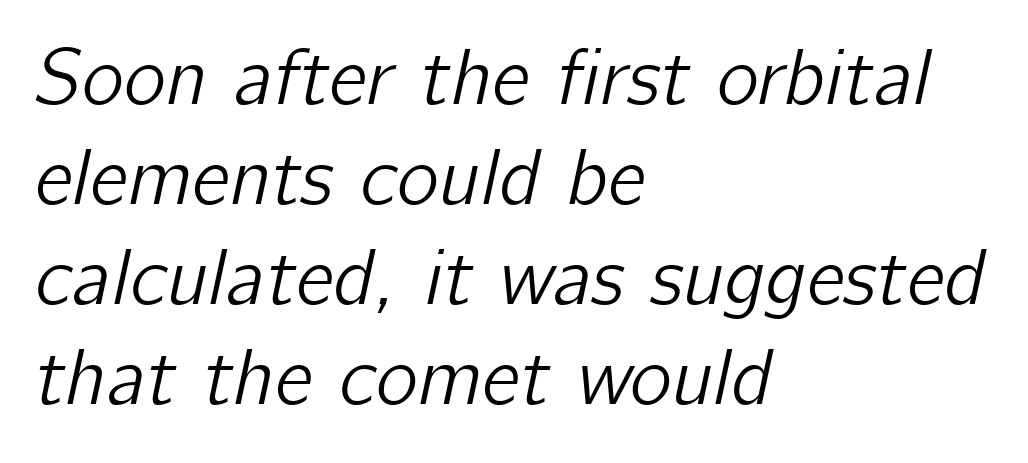
Q: Is the text italic (slanted)? A: Yes, it leans right by about 12 degrees.
Q: Is the text underlined? A: No.
Q: How is the paragraph aligned? A: Left-aligned.
Q: Is the spacing between letters normal or unusually wide? A: Normal.
Q: Is the spacing between lines tight, normal or loose? A: Normal.
Q: Width (condensed, normal, or wide)? A: Normal.
Q: Stroke contrast? A: Low.
Q: x-height? A: Medium.
Q: Monospaced? A: No.
